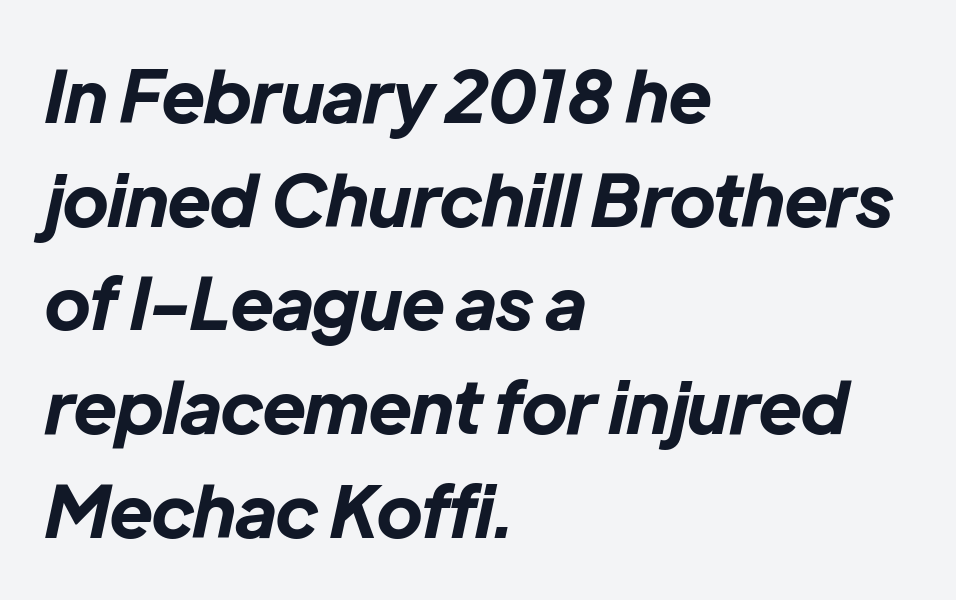
Q: Is the text bold? A: Yes.
Q: Is the text italic (slanted)? A: Yes, it leans right by about 12 degrees.
Q: Is the text underlined? A: No.
Q: How is the paragraph aligned? A: Left-aligned.
Q: Is the spacing between letters normal or unusually wide? A: Normal.
Q: Is the spacing between lines tight, normal or loose? A: Normal.
Q: Width (condensed, normal, or wide)? A: Normal.
Q: Stroke contrast? A: Low.
Q: x-height? A: Medium.
Q: Monospaced? A: No.
